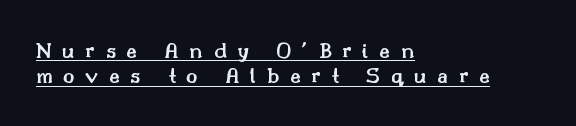
The rendering uses a semibold face; strokes are thickened but not to full bold. You can tell it's not italic because the verticals are truly vertical. The block of text is dense from top to bottom, with scant space between rows. Somebody hit Ctrl+U on this one — the words are underlined. Tracking value appears strongly positive — letters spread wide.
